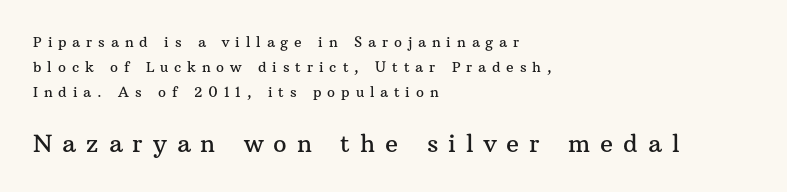
Q: Is the text italic (slanted)? A: No, it is upright.
Q: Is the text underlined? A: No.
Q: How is the paragraph aligned? A: Left-aligned.
Q: Is the spacing between letters normal or unusually wide? A: Unusually wide.
Q: Which block of text is set in a larger size, the first (top) or the second (bottom)? A: The second (bottom) one.
